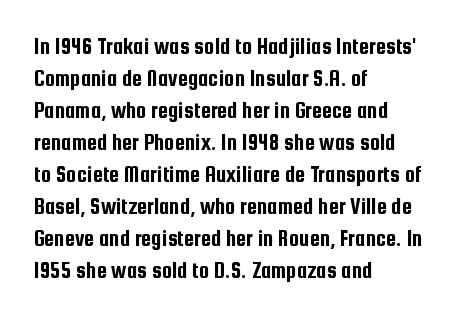
The image shows 23 px text type, upright; set left-aligned, normal line spacing (1.39x), normal letter spacing, not underlined.
